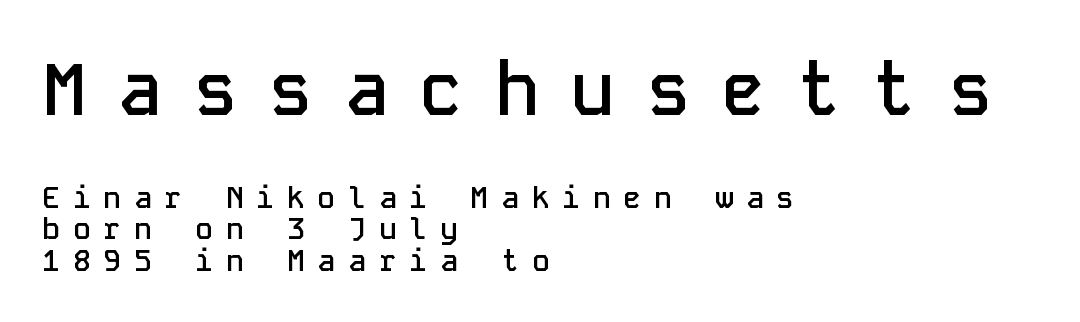
Q: Is the text bold? A: Semi-bold.
Q: Is the text italic (slanted)? A: No, it is upright.
Q: Is the typeface a serif or a sans-serif typeface? A: Sans-serif.
Q: Is the text underlined? A: No.
Q: How is the paragraph aligned? A: Left-aligned.
Q: Is the spacing between letters normal or unusually wide? A: Unusually wide.
Q: Is the spacing between lines tight, normal or loose? A: Tight.
Q: Which block of text is set in a larger size, the first (top) or the second (bottom)? A: The first (top) one.
Q: Width (condensed, normal, or wide)? A: Normal.
Q: Stroke contrast? A: Low.
Q: x-height? A: Medium.
Q: Monospaced? A: Yes.
